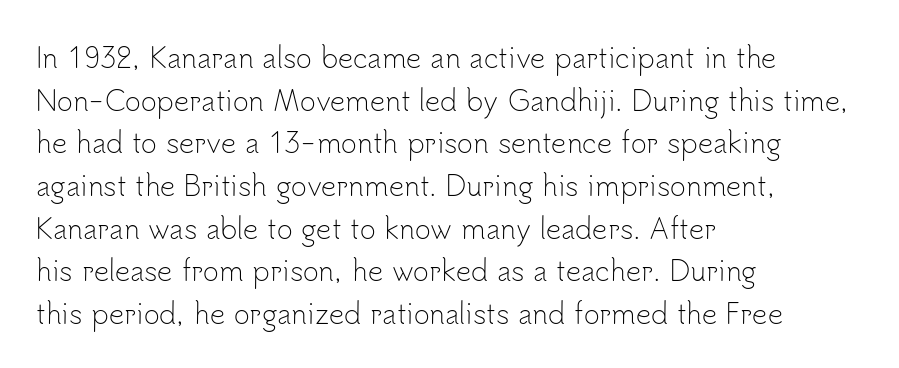
Q: Is the text bold? A: No.
Q: Is the text italic (slanted)? A: No, it is upright.
Q: Is the text underlined? A: No.
Q: How is the paragraph aligned? A: Left-aligned.
Q: Is the spacing between letters normal or unusually wide? A: Normal.
Q: Is the spacing between lines tight, normal or loose? A: Normal.
